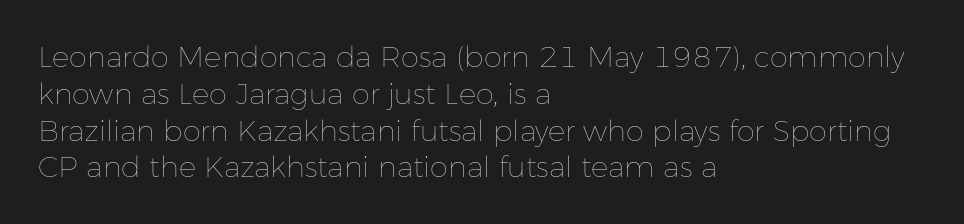
The image shows 29 px thin type, upright; set left-aligned, normal line spacing (1.27x), normal letter spacing, not underlined; low stroke contrast and a medium x-height.
